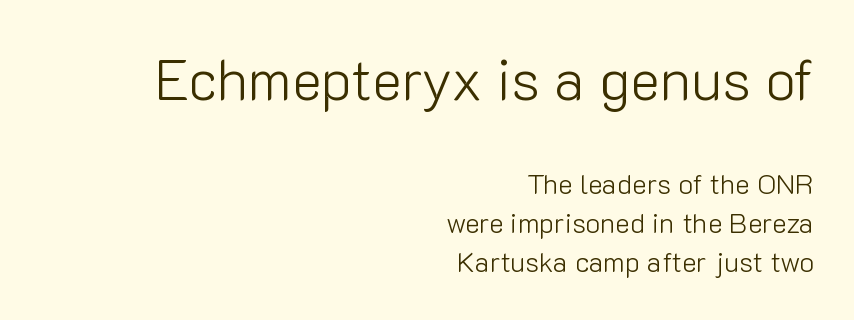
{"serif": "no", "italic": "no", "bold": "no", "weight": "light", "width": "normal", "stroke_contrast": "low", "x_height": "medium", "monospaced": "no", "underline": "no", "align": "right", "line_spacing": "normal", "line_spacing_ratio": 1.38, "letter_spacing": "normal", "letter_spacing_em": 0.0, "larger_block": "first", "size_ratio": 2.04, "glyph_px": 57}
